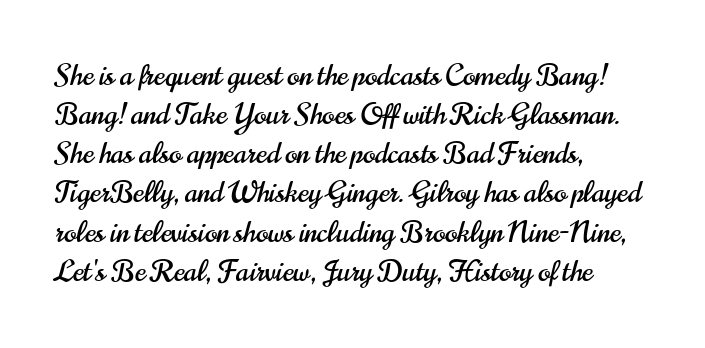
Check under the words: just untouched page. Is this a fixed-width face? No — the glyphs have proportional, varying widths. The line texture is even and compact thanks to regular tracking.
